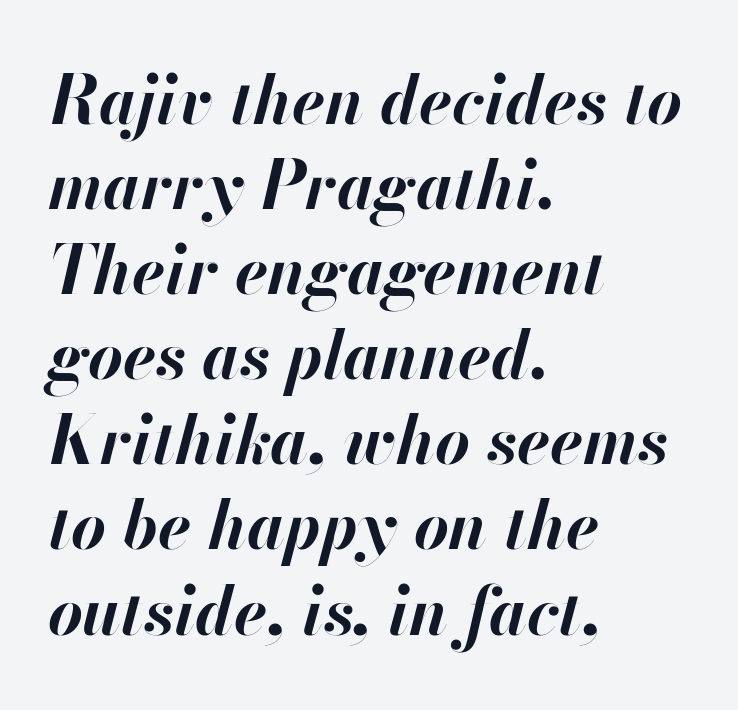
{"italic": "yes", "lean": "right", "slant_degrees": 13, "bold": "yes", "weight": "bold", "width": "normal", "stroke_contrast": "high", "x_height": "small", "monospaced": "no", "underline": "no", "align": "left", "line_spacing": "normal", "line_spacing_ratio": 1.27, "letter_spacing": "normal", "letter_spacing_em": 0.0, "glyph_px": 67}
